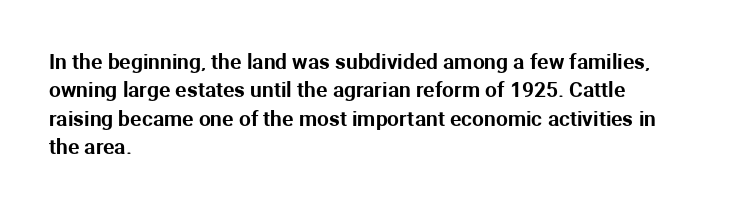
Q: Is the text italic (slanted)? A: No, it is upright.
Q: Is the text underlined? A: No.
Q: How is the paragraph aligned? A: Left-aligned.
Q: Is the spacing between letters normal or unusually wide? A: Normal.
Q: Is the spacing between lines tight, normal or loose? A: Normal.
